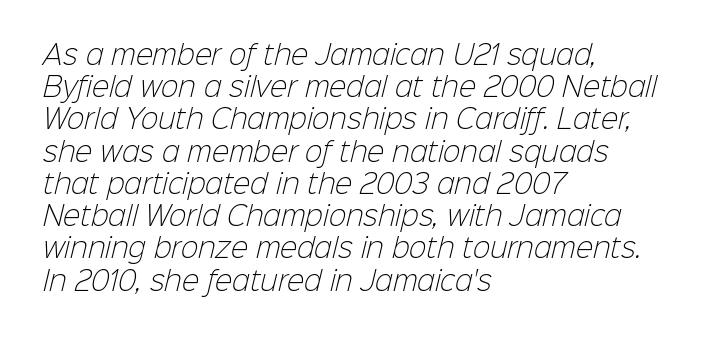
{"bold": "no", "underline": "no", "align": "left", "line_spacing_ratio": 1.24, "letter_spacing": "normal", "letter_spacing_em": 0.0, "glyph_px": 26}
